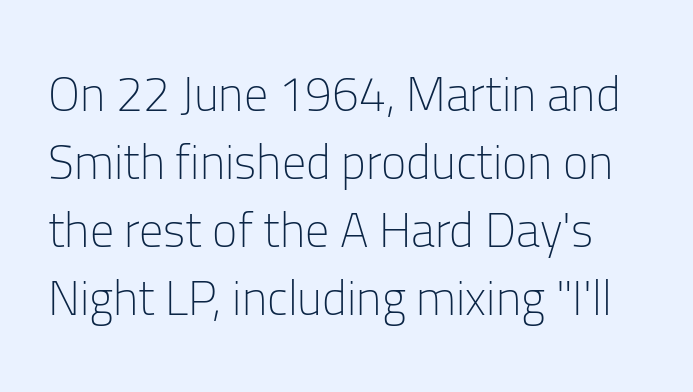
{"serif": "no", "italic": "no", "bold": "no", "weight": "light", "width": "normal", "stroke_contrast": "low", "x_height": "medium", "monospaced": "no", "underline": "no", "line_spacing": "normal", "line_spacing_ratio": 1.42, "letter_spacing": "normal", "letter_spacing_em": 0.0, "glyph_px": 48}
